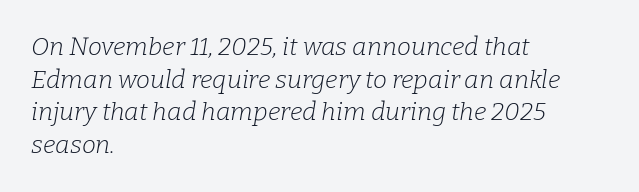
A normal amount of white space separates one row of letters from the next. This rendering uses left alignment, leaving the right contour irregular. Quick note: italic. The gap between lines stays unmarked. Each stroke keeps to a modest, everyday thickness or less.
